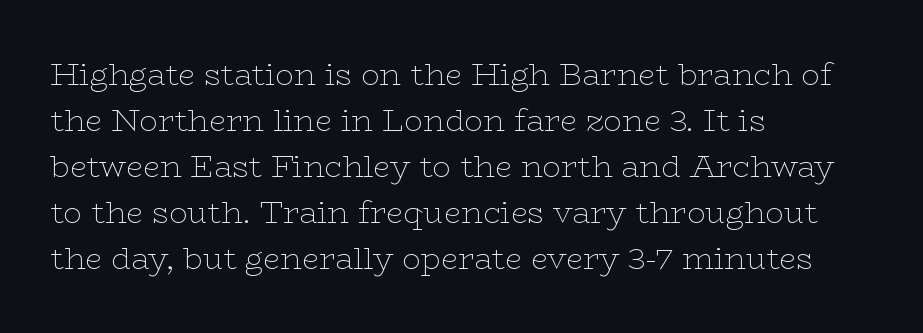
{"serif": "yes", "italic": "no", "bold": "no", "weight": "thin", "width": "wide", "stroke_contrast": "low", "x_height": "medium", "monospaced": "no", "underline": "no", "align": "left", "line_spacing": "normal", "line_spacing_ratio": 1.48, "letter_spacing": "normal", "letter_spacing_em": 0.0, "glyph_px": 31}
